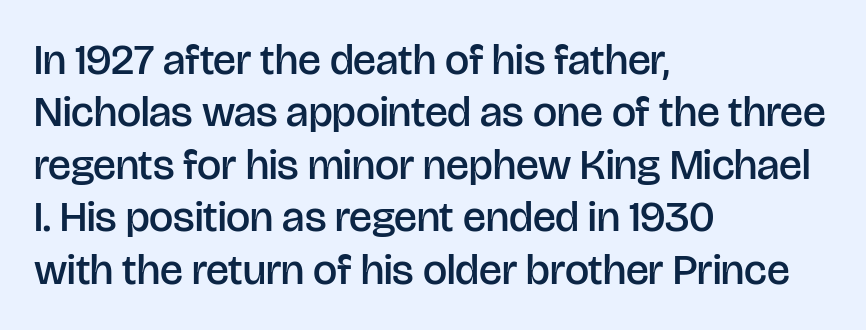
The image shows 43 px semibold sans-serif type, upright; set left-aligned, line spacing 1.22x, normal letter spacing, not underlined; low stroke contrast and a large x-height.
